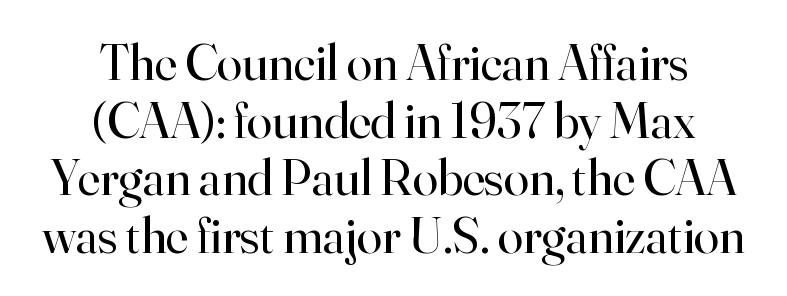
Q: Is the text bold? A: No.
Q: Is the text italic (slanted)? A: No, it is upright.
Q: Is the typeface a serif or a sans-serif typeface? A: Serif.
Q: Is the text underlined? A: No.
Q: How is the paragraph aligned? A: Centered.
Q: Is the spacing between letters normal or unusually wide? A: Normal.
Q: Is the spacing between lines tight, normal or loose? A: Tight.
Q: Width (condensed, normal, or wide)? A: Normal.
Q: Stroke contrast? A: High.
Q: x-height? A: Small.
Q: Monospaced? A: No.
